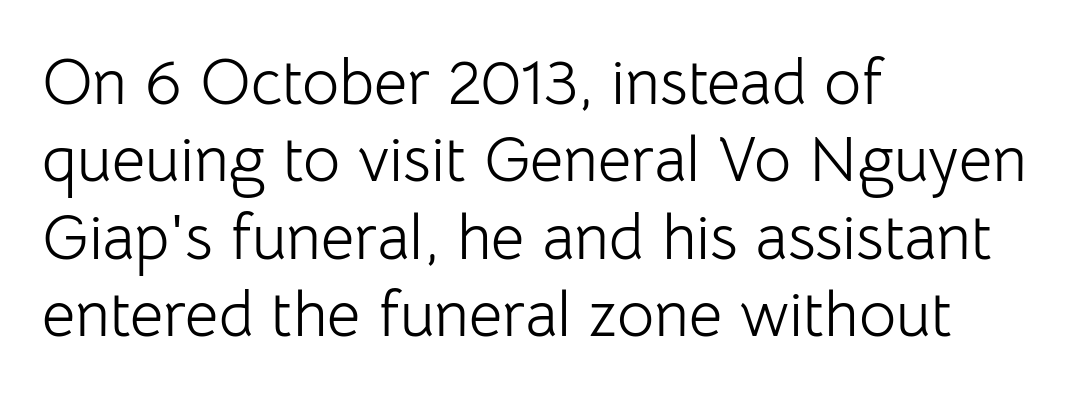
Q: Is the text bold? A: No.
Q: Is the text italic (slanted)? A: No, it is upright.
Q: Is the typeface a serif or a sans-serif typeface? A: Sans-serif.
Q: Is the text underlined? A: No.
Q: How is the paragraph aligned? A: Left-aligned.
Q: Is the spacing between letters normal or unusually wide? A: Normal.
Q: Width (condensed, normal, or wide)? A: Normal.
Q: Stroke contrast? A: Low.
Q: x-height? A: Medium.
Q: Monospaced? A: No.
